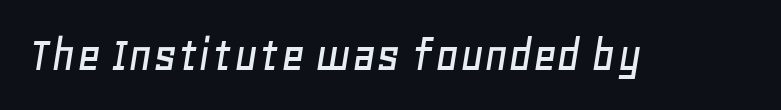
Q: Is the text italic (slanted)? A: Yes, it leans right by about 11 degrees.
Q: Is the text underlined? A: No.
Q: Is the spacing between letters normal or unusually wide? A: Normal.
Q: Width (condensed, normal, or wide)? A: Normal.
Q: Stroke contrast? A: Low.
Q: x-height? A: Large.
Q: Monospaced? A: No.
